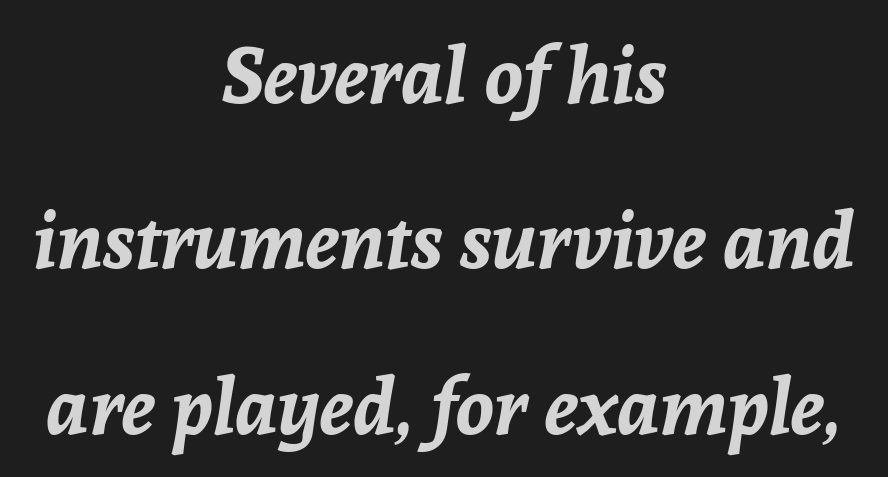
{"italic": "yes", "lean": "right", "slant_degrees": 8, "bold": "yes", "weight": "bold", "width": "normal", "stroke_contrast": "low", "x_height": "medium", "monospaced": "no", "underline": "no", "align": "center", "line_spacing": "loose", "line_spacing_ratio": 2.12, "letter_spacing": "normal", "letter_spacing_em": 0.0, "glyph_px": 78}
